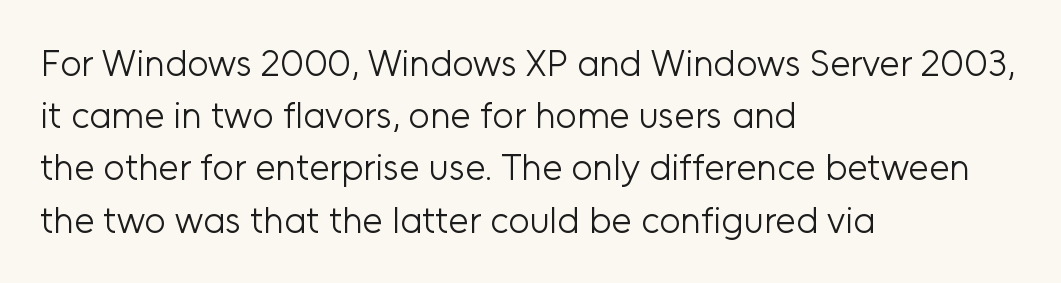
{"serif": "no", "italic": "no", "bold": "no", "weight": "light", "width": "normal", "stroke_contrast": "low", "x_height": "medium", "monospaced": "no", "underline": "no", "align": "left", "line_spacing": "normal", "line_spacing_ratio": 1.41, "letter_spacing": "normal", "letter_spacing_em": 0.0, "glyph_px": 37}
